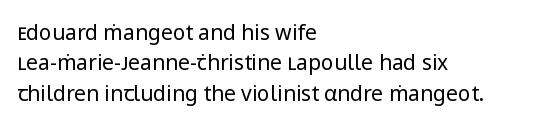
Q: Is the text bold? A: No.
Q: Is the text italic (slanted)? A: No, it is upright.
Q: Is the text underlined? A: No.
Q: How is the paragraph aligned? A: Left-aligned.
Q: Is the spacing between letters normal or unusually wide? A: Normal.
Q: Is the spacing between lines tight, normal or loose? A: Normal.
